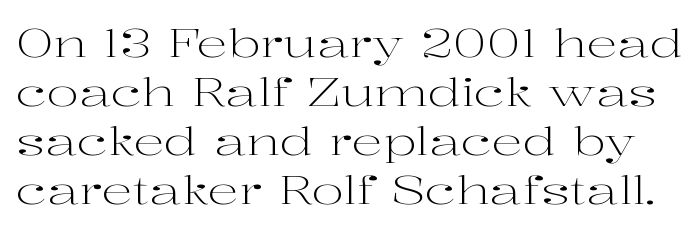
Q: Is the text bold? A: No.
Q: Is the text italic (slanted)? A: No, it is upright.
Q: Is the typeface a serif or a sans-serif typeface? A: Serif.
Q: Is the text underlined? A: No.
Q: Is the spacing between letters normal or unusually wide? A: Normal.
Q: Is the spacing between lines tight, normal or loose? A: Normal.
Q: Width (condensed, normal, or wide)? A: Wide.
Q: Stroke contrast? A: High.
Q: x-height? A: Medium.
Q: Monospaced? A: No.
